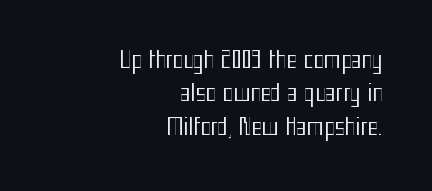
The passage shown stacks its lines at a standard gap. Tall strokes in this sample are plumb rather than angled. The strip under each line holds only bare page. These lines keep a tight, regular rhythm from letter to letter. Notice how the passage keeps a crisp vertical edge on the right only.
